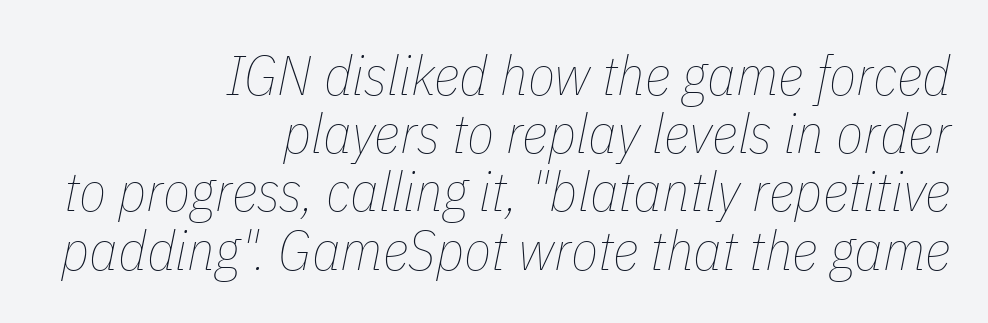
{"italic": "yes", "lean": "right", "slant_degrees": 11, "bold": "no", "weight": "thin", "width": "condensed", "stroke_contrast": "low", "x_height": "medium", "monospaced": "no", "underline": "no", "align": "right", "line_spacing": "tight", "line_spacing_ratio": 1.04, "letter_spacing": "normal", "letter_spacing_em": 0.0, "glyph_px": 56}
